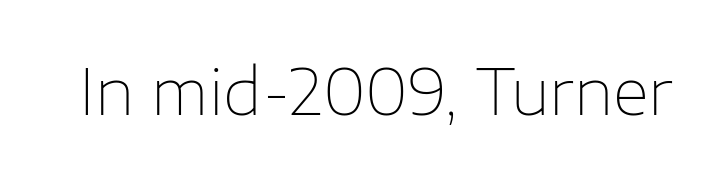
The image shows 63 px thin sans-serif type, upright; set normal letter spacing, not underlined; low stroke contrast and a medium x-height.
